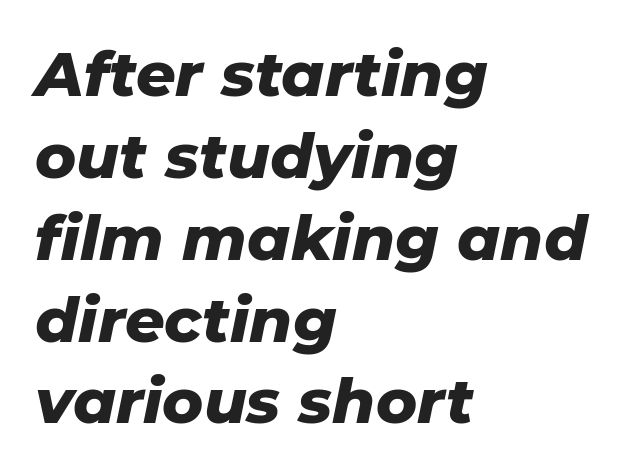
The words here are not underlined. The sample has been set heavy, in full bold. The line texture is even and compact thanks to regular tracking. This rendering uses left alignment, leaving the right contour irregular. Leading: standard. When letters slant like this, we call the style italic.
